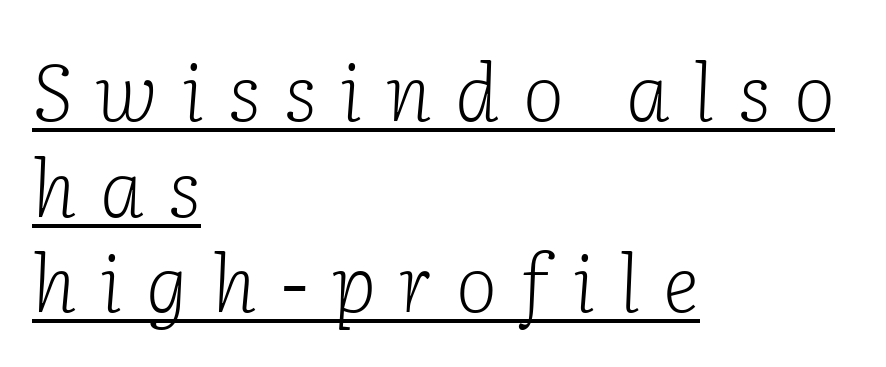
You can see a thin bar hugging the bottom of the glyphs. Little horizontal feet cap the strokes, marking this as serif type. The ragged edge is on the right, which tells us the setting is flush left. Rendered with sloped, italic letterforms. Note the varied advance widths — an 'i' is clearly narrower than an 'm'.
